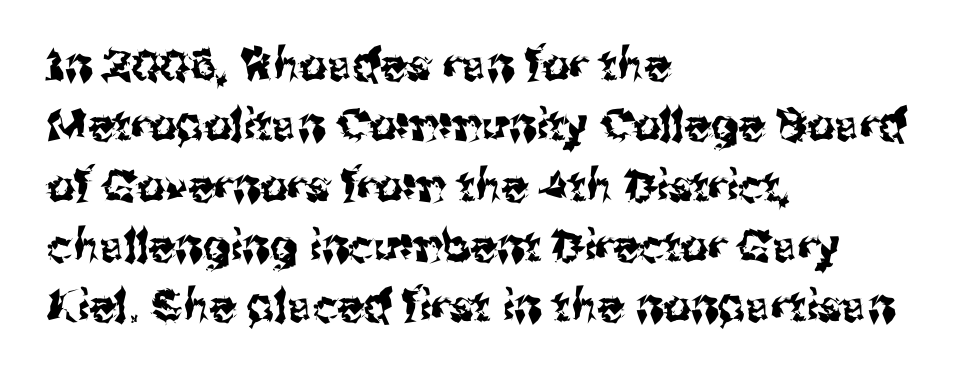
{"serif": "no", "italic": "no", "width": "normal", "stroke_contrast": "medium", "x_height": "medium", "monospaced": "no", "underline": "no", "align": "left", "line_spacing": "normal", "line_spacing_ratio": 1.37, "letter_spacing": "normal", "letter_spacing_em": 0.0, "glyph_px": 44}
